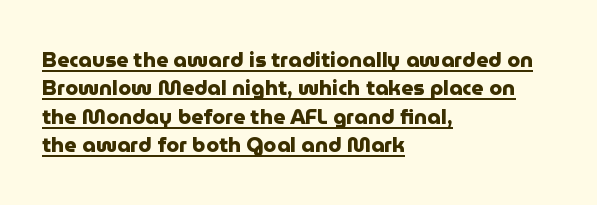
Q: Is the text bold? A: Yes.
Q: Is the text italic (slanted)? A: No, it is upright.
Q: Is the text underlined? A: Yes.
Q: How is the paragraph aligned? A: Left-aligned.
Q: Is the spacing between letters normal or unusually wide? A: Normal.
Q: Is the spacing between lines tight, normal or loose? A: Normal.
